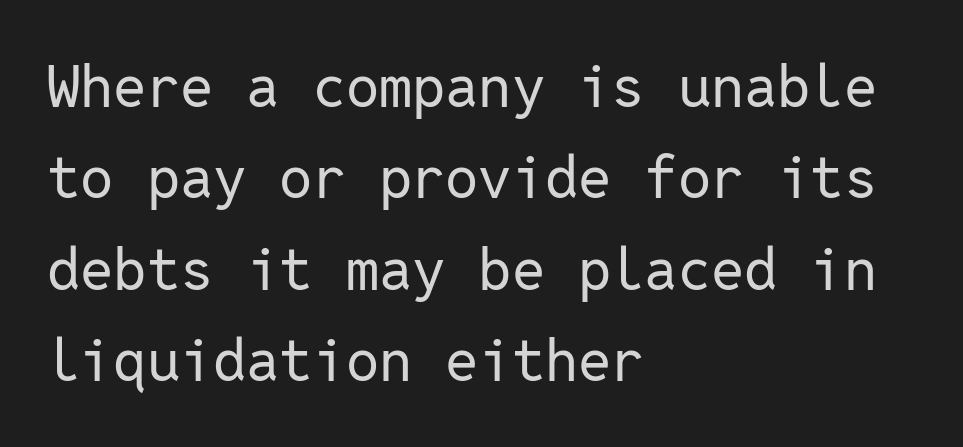
The image shows 59 px regular-weight sans-serif type, upright, monospaced; set left-aligned, normal line spacing (1.55x), normal letter spacing, not underlined; low stroke contrast and a medium x-height.
